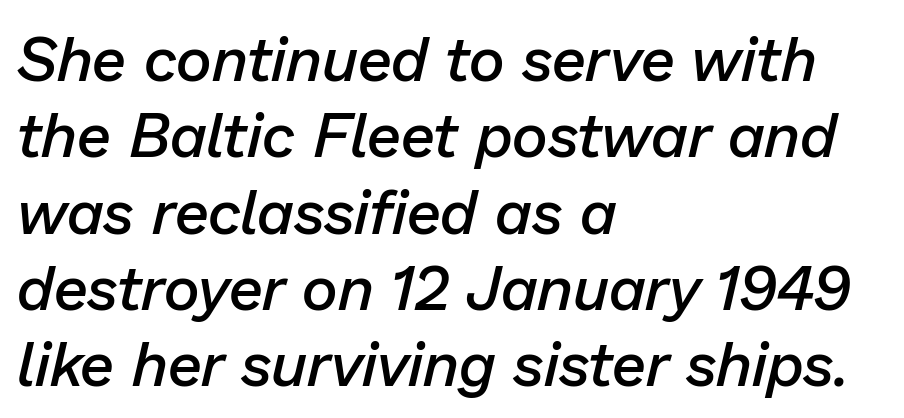
Q: Is the text bold? A: Semi-bold.
Q: Is the text italic (slanted)? A: Yes, it leans right by about 13 degrees.
Q: Is the text underlined? A: No.
Q: How is the paragraph aligned? A: Left-aligned.
Q: Is the spacing between letters normal or unusually wide? A: Normal.
Q: Width (condensed, normal, or wide)? A: Normal.
Q: Stroke contrast? A: Low.
Q: x-height? A: Medium.
Q: Monospaced? A: No.
